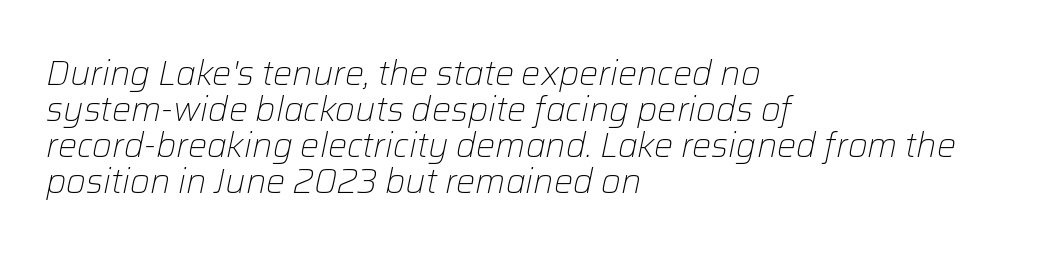
Q: Is the text bold? A: No.
Q: Is the text italic (slanted)? A: Yes, it leans right by about 12 degrees.
Q: Is the text underlined? A: No.
Q: How is the paragraph aligned? A: Left-aligned.
Q: Is the spacing between letters normal or unusually wide? A: Normal.
Q: Is the spacing between lines tight, normal or loose? A: Tight.
Q: Width (condensed, normal, or wide)? A: Normal.
Q: Stroke contrast? A: Low.
Q: x-height? A: Medium.
Q: Monospaced? A: No.
